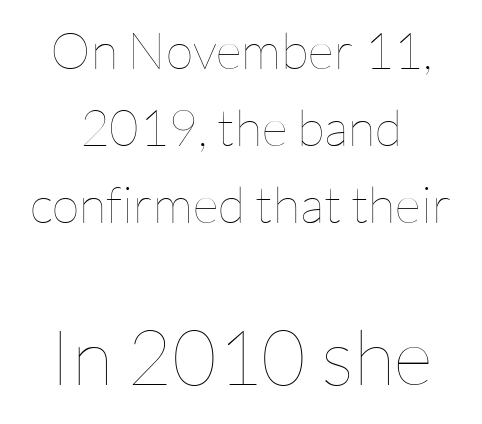
The image shows 77 px thin type, upright; set centered, normal line spacing (1.51x), normal letter spacing, not underlined; the second (bottom) block is 1.51x larger; low stroke contrast and a medium x-height.
